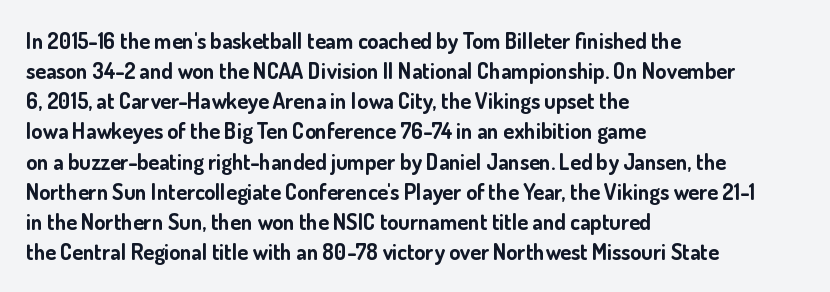
{"italic": "no", "bold": "yes", "underline": "no", "align": "left", "line_spacing": "normal", "line_spacing_ratio": 1.37, "letter_spacing": "normal", "letter_spacing_em": 0.0, "glyph_px": 22}
